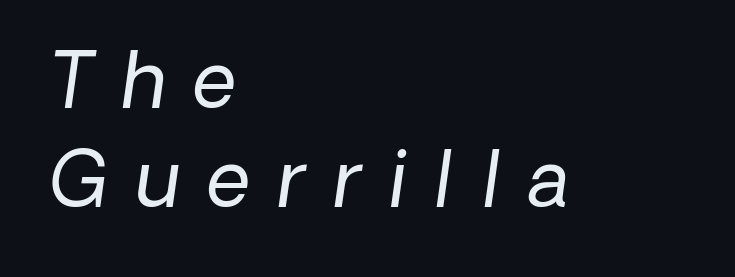
These lines are rendered in a variable-pitch font. Does the type have serifs? No, each stem ends abruptly. Summary of weight: not heavy and not bold. The rag falls on the right side of this text block.
